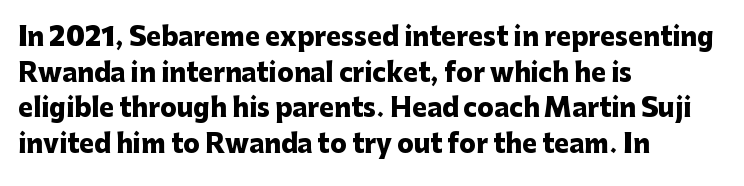
Q: Is the text bold? A: Yes.
Q: Is the text italic (slanted)? A: No, it is upright.
Q: Is the text underlined? A: No.
Q: How is the paragraph aligned? A: Left-aligned.
Q: Is the spacing between letters normal or unusually wide? A: Normal.
Q: Is the spacing between lines tight, normal or loose? A: Normal.
